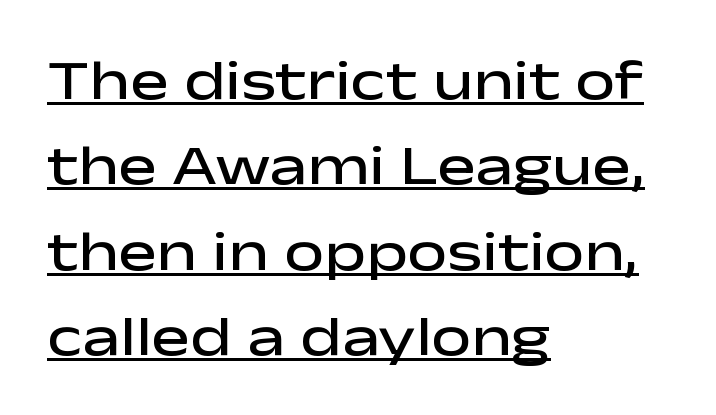
{"serif": "no", "italic": "no", "bold": "semi", "weight": "semibold", "width": "wide", "stroke_contrast": "low", "x_height": "medium", "monospaced": "no", "underline": "yes", "align": "left", "line_spacing": "normal", "line_spacing_ratio": 1.5, "letter_spacing": "normal", "letter_spacing_em": 0.0, "glyph_px": 57}
